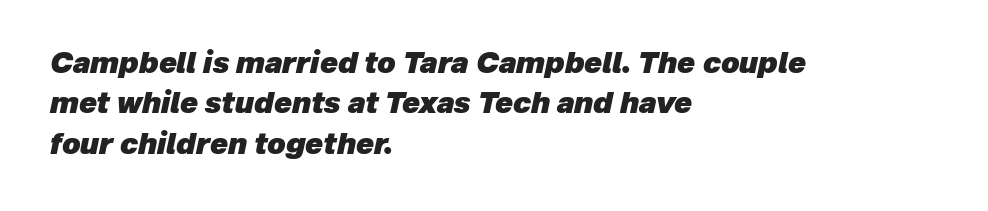
The glyphs have the mass of a bold cut. The passage shown leans; its letterforms are oblique. Honestly, the row spacing looks completely unremarkable. Horizontal alignment here is leftward, the default for most running prose. Nobody touched the tracking dial on this one.
